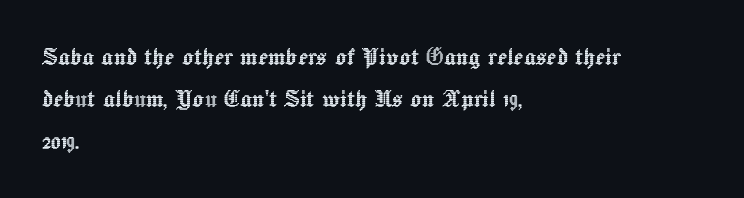
{"italic": "no", "width": "normal", "x_height": "medium", "monospaced": "no", "underline": "no", "align": "left", "line_spacing": "normal", "line_spacing_ratio": 1.44, "letter_spacing": "normal", "letter_spacing_em": 0.0, "glyph_px": 29}
